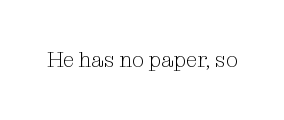
The image shows 21 px text type, upright; set normal letter spacing, not underlined.
